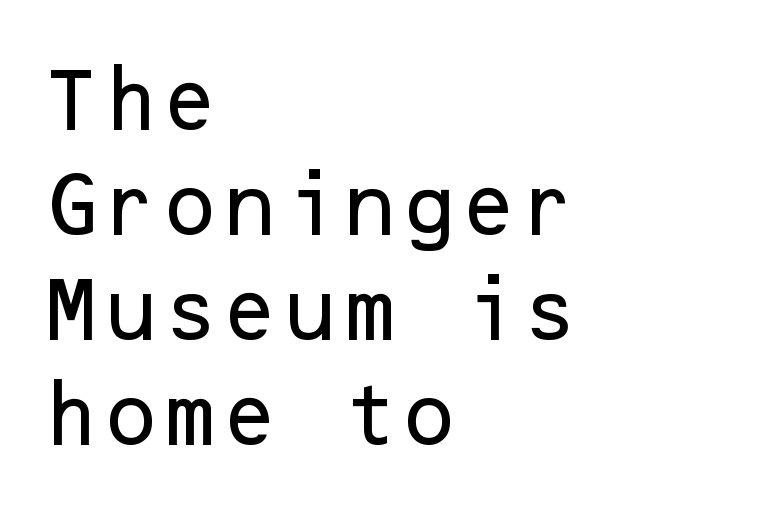
Observe the ordinary spacing: letters are neighbours, not strangers. Descenders hang freely into open space. Serifs: no, the terminals of the letterforms are clean. Is there much room between lines? A standard amount, neither cramped nor airy.
